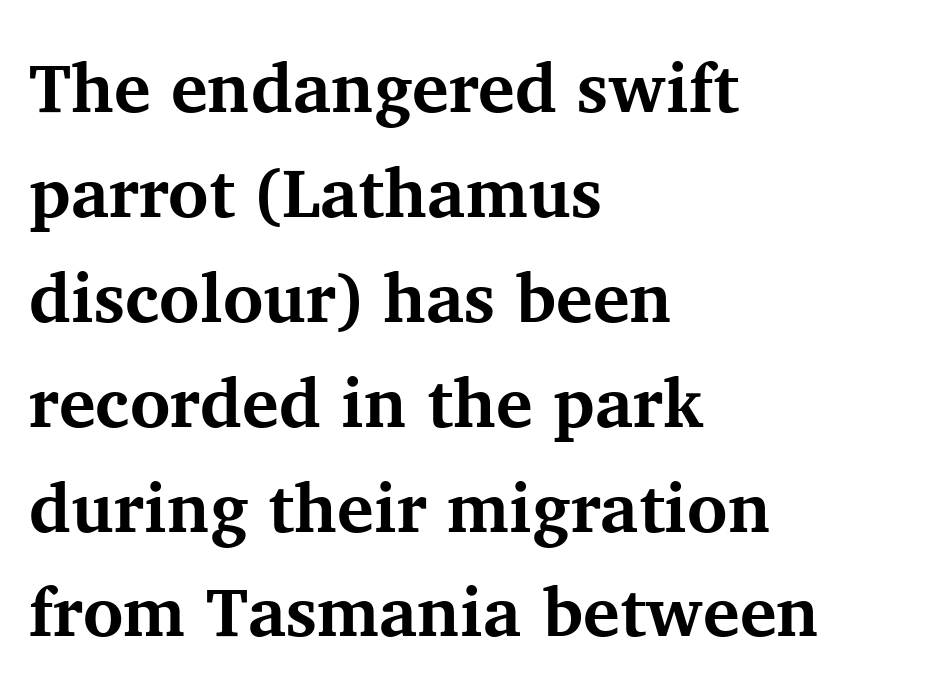
The type is set solid horizontally, with unmodified tracking. A typesetter would call this leading conventional body-copy spacing. Classification — serif. Stroke thickness is high; the sample reads as a true bold. Clear beneath every line of the passage.
